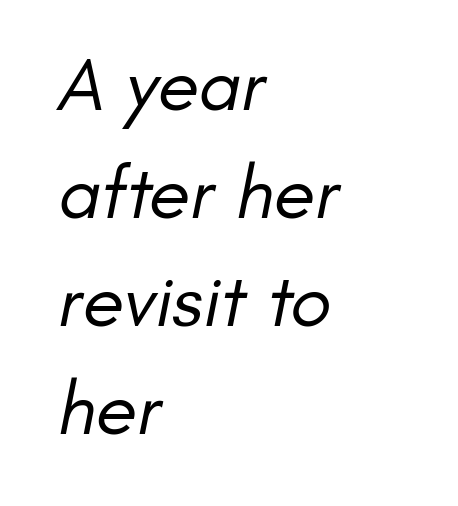
Q: Is the text bold? A: No.
Q: Is the typeface a serif or a sans-serif typeface? A: Sans-serif.
Q: Is the text underlined? A: No.
Q: How is the paragraph aligned? A: Left-aligned.
Q: Is the spacing between letters normal or unusually wide? A: Normal.
Q: Is the spacing between lines tight, normal or loose? A: Normal.
Q: Width (condensed, normal, or wide)? A: Normal.
Q: Stroke contrast? A: Low.
Q: x-height? A: Small.
Q: Monospaced? A: No.
